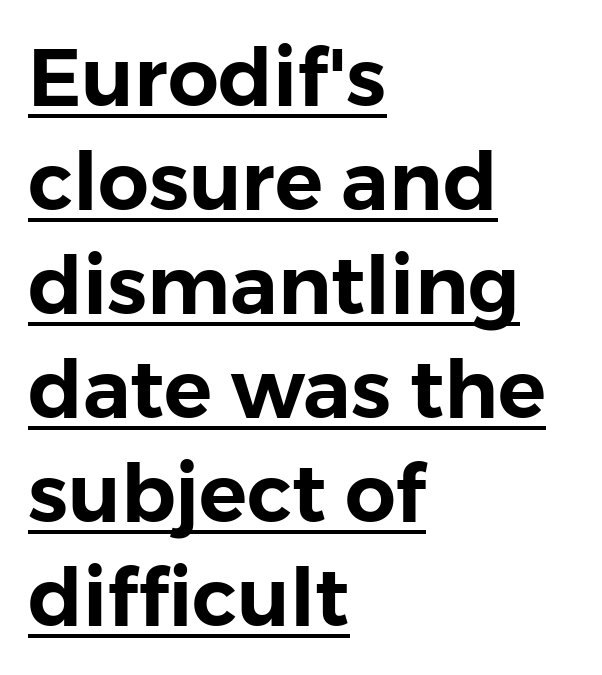
Q: Is the text italic (slanted)? A: No, it is upright.
Q: Is the typeface a serif or a sans-serif typeface? A: Sans-serif.
Q: Is the text underlined? A: Yes.
Q: How is the paragraph aligned? A: Left-aligned.
Q: Is the spacing between letters normal or unusually wide? A: Normal.
Q: Is the spacing between lines tight, normal or loose? A: Normal.
Q: Width (condensed, normal, or wide)? A: Normal.
Q: Stroke contrast? A: Low.
Q: x-height? A: Medium.
Q: Monospaced? A: No.
